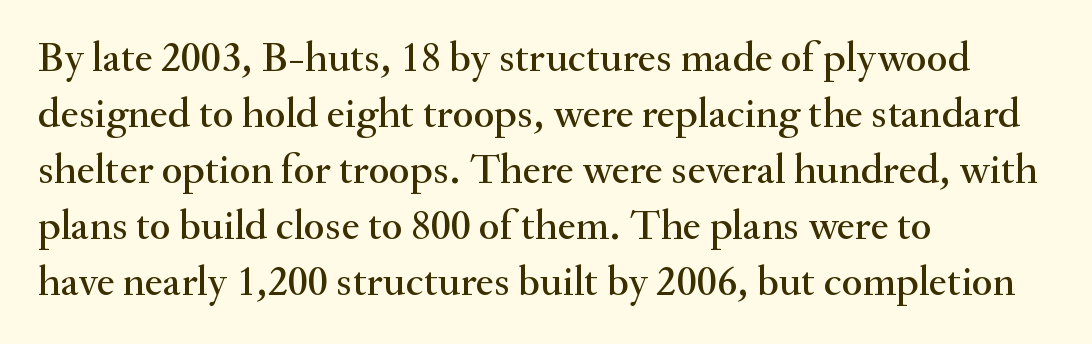
The image shows 43 px serif type, upright; set left-aligned, normal line spacing (1.3x), normal letter spacing, not underlined; medium stroke contrast and a small x-height.
